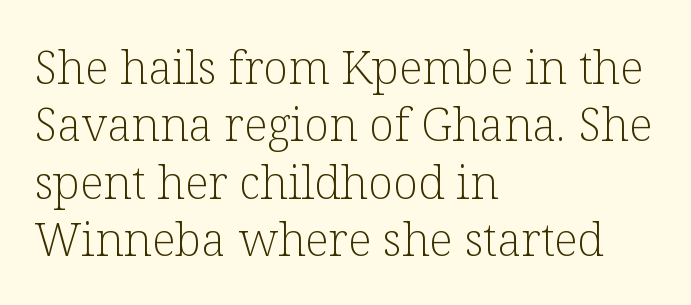
The image shows 46 px light serif type, upright; set left-aligned, normal line spacing (1.25x), normal letter spacing, not underlined; low stroke contrast and a medium x-height.
